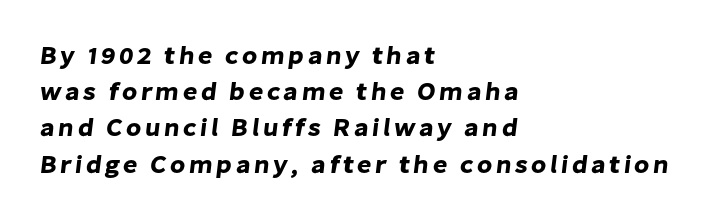
The image shows 25 px text type; set left-aligned, normal line spacing (1.45x), not underlined.
